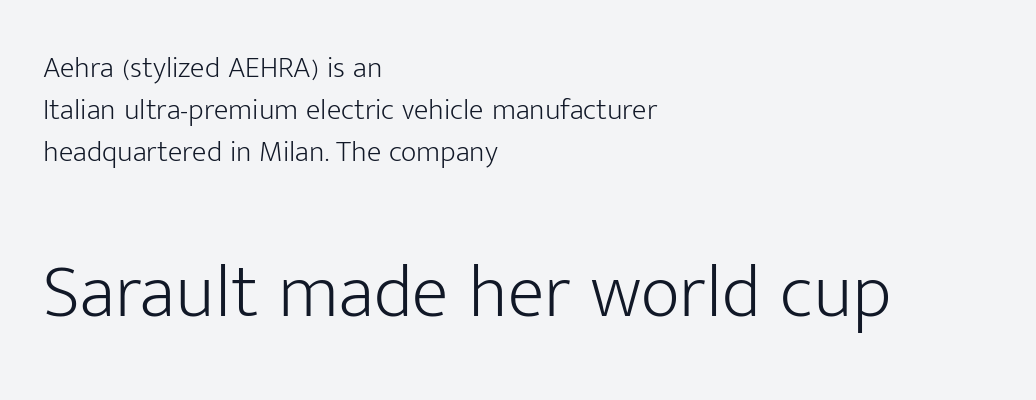
Q: Is the text bold? A: No.
Q: Is the text italic (slanted)? A: No, it is upright.
Q: Is the typeface a serif or a sans-serif typeface? A: Sans-serif.
Q: Is the text underlined? A: No.
Q: How is the paragraph aligned? A: Left-aligned.
Q: Is the spacing between letters normal or unusually wide? A: Normal.
Q: Is the spacing between lines tight, normal or loose? A: Normal.
Q: Which block of text is set in a larger size, the first (top) or the second (bottom)? A: The second (bottom) one.
Q: Width (condensed, normal, or wide)? A: Normal.
Q: Stroke contrast? A: Low.
Q: x-height? A: Medium.
Q: Monospaced? A: No.
